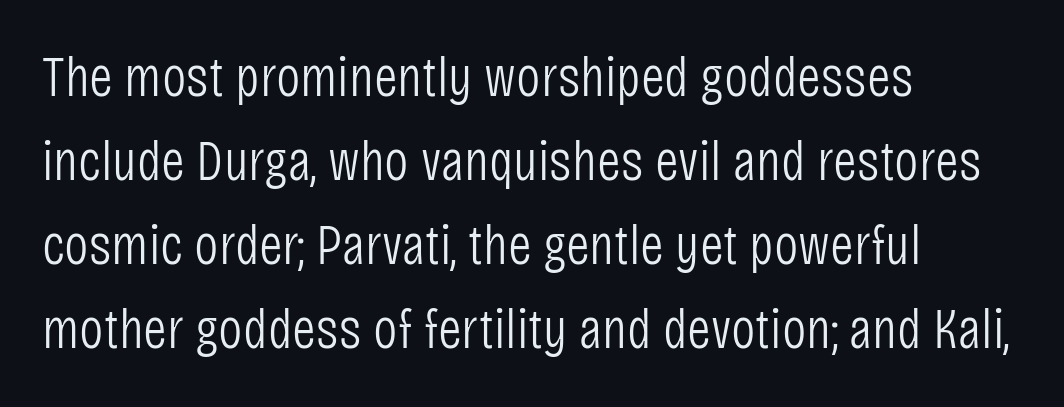
The gaps between neighbouring characters are ordinary and unremarkable. Heaviness? Minimal to ordinary, like unemphasized prose. Check the space under the baseline: it is left empty. Reading down the block, your eye returns to a fixed left position each line.
